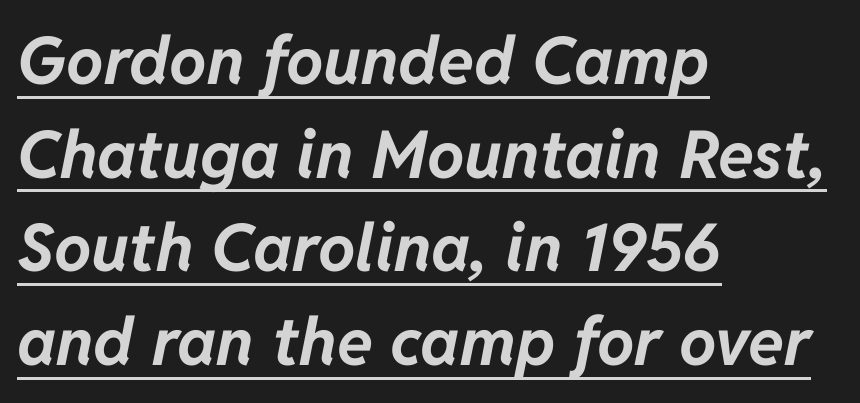
Vertical spacing — default. The ragged edge is on the right, which tells us the setting is flush left. Underlined type. Set as a true bold cut, around the 700 mark.
